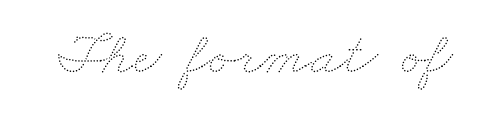
{"bold": "no", "weight": "thin", "width": "wide", "stroke_contrast": "medium", "x_height": "small", "monospaced": "no", "underline": "no", "letter_spacing": "normal", "letter_spacing_em": 0.0, "glyph_px": 61}
